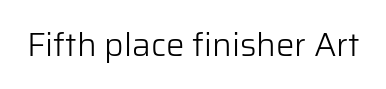
The glyphs in this specimen are sans serif. The cut favours lightness, reaching ordinary text weight at its darkest. Is this a fixed-width face? No — the glyphs have proportional, varying widths. Every stem runs plumb, perpendicular to the baseline. Rule under the text: the space is simply empty.
